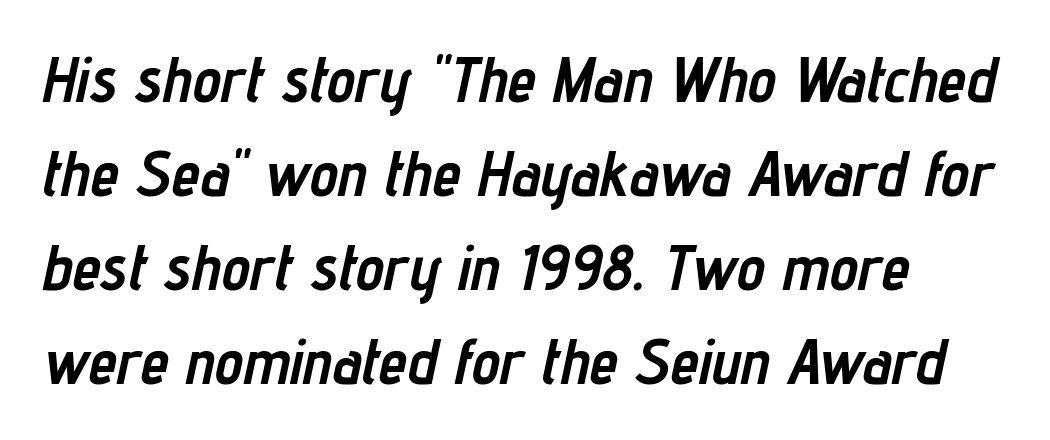
{"italic": "yes", "lean": "right", "slant_degrees": 12, "bold": "yes", "weight": "semibold", "width": "condensed", "stroke_contrast": "low", "x_height": "medium", "monospaced": "no", "underline": "no", "align": "left", "line_spacing": "normal", "line_spacing_ratio": 1.47, "letter_spacing": "normal", "letter_spacing_em": 0.0, "glyph_px": 64}
